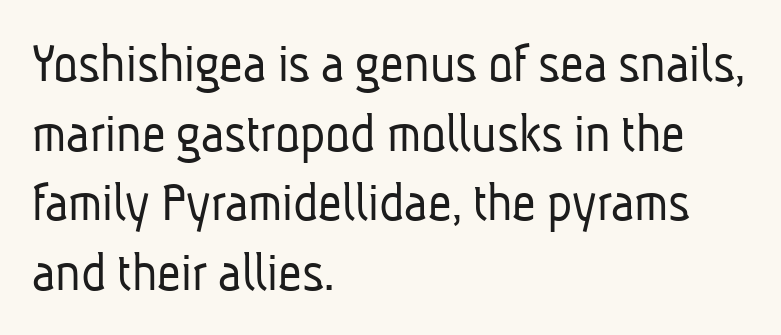
Q: Is the text bold? A: No.
Q: Is the typeface a serif or a sans-serif typeface? A: Sans-serif.
Q: Is the text underlined? A: No.
Q: How is the paragraph aligned? A: Left-aligned.
Q: Is the spacing between letters normal or unusually wide? A: Normal.
Q: Width (condensed, normal, or wide)? A: Condensed.
Q: Stroke contrast? A: Low.
Q: x-height? A: Medium.
Q: Monospaced? A: No.
